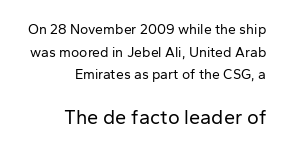
{"italic": "no", "bold": "no", "underline": "no", "align": "right", "line_spacing": "normal", "line_spacing_ratio": 1.61, "letter_spacing": "normal", "letter_spacing_em": 0.0, "larger_block": "second", "size_ratio": 1.43, "glyph_px": 20}
